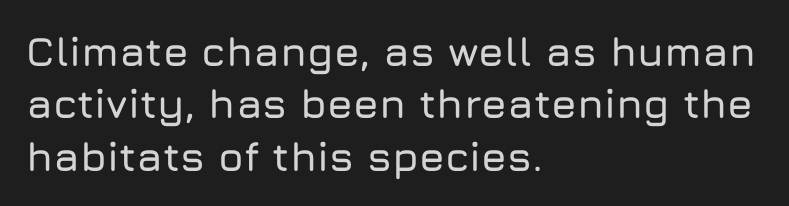
{"serif": "no", "italic": "no", "width": "normal", "stroke_contrast": "low", "x_height": "medium", "monospaced": "no", "underline": "no", "align": "left", "line_spacing": "normal", "line_spacing_ratio": 1.28, "letter_spacing": "normal", "letter_spacing_em": 0.0, "glyph_px": 41}
